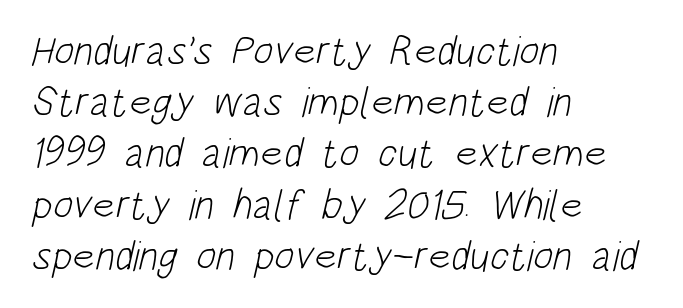
The image shows 42 px light, condensed sans-serif type; set left-aligned, line spacing 1.22x, normal letter spacing, not underlined; low stroke contrast and a large x-height.
